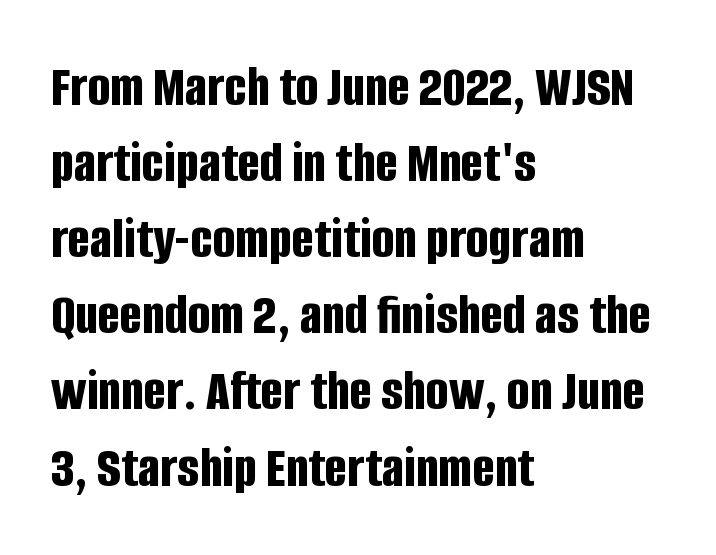
A classic flush-left, rag-right setting is used for this passage. The designer left line spacing at the default. Ascenders rise straight up at ninety degrees. In terms of weight, the rendering is a true, heavy bold. The type family on display is of the sans-serif kind. Here the glyphs are tracked normally, forming tight word shapes.
